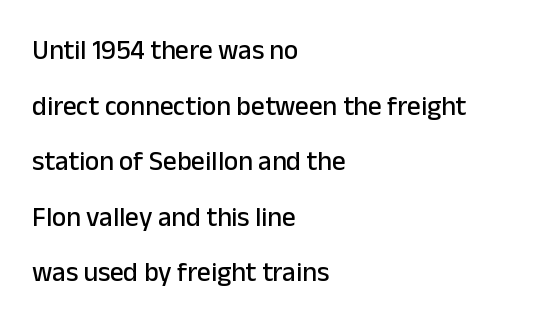
The image shows 27 px text type, upright; set left-aligned, loose line spacing (2.06x), normal letter spacing, not underlined.
